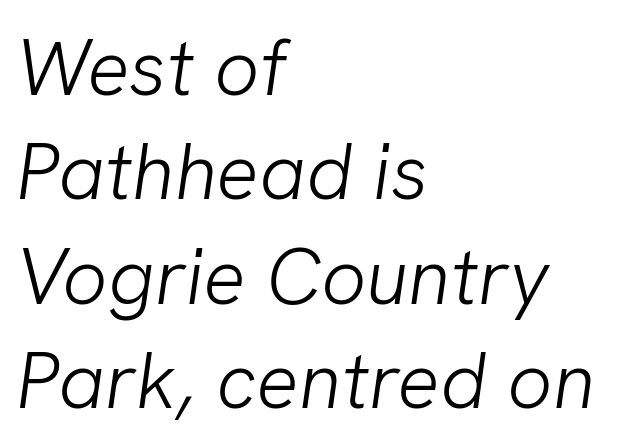
{"serif": "no", "bold": "no", "weight": "light", "width": "normal", "stroke_contrast": "low", "x_height": "medium", "monospaced": "no", "underline": "no", "align": "left", "line_spacing": "normal", "line_spacing_ratio": 1.32, "letter_spacing": "normal", "letter_spacing_em": 0.0, "glyph_px": 79}
